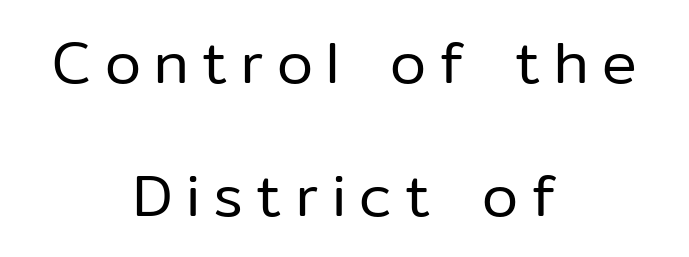
{"serif": "no", "italic": "no", "bold": "no", "weight": "regular", "width": "normal", "stroke_contrast": "low", "x_height": "medium", "monospaced": "no", "underline": "no", "align": "center", "line_spacing": "loose", "line_spacing_ratio": 2.29, "letter_spacing": "wide", "letter_spacing_em": 0.23, "glyph_px": 58}
